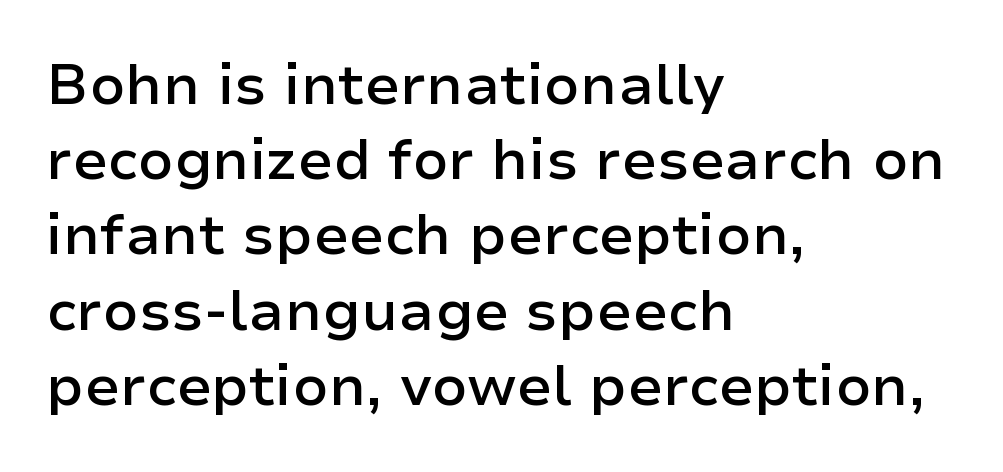
{"serif": "no", "italic": "no", "bold": "semi", "weight": "semibold", "width": "normal", "stroke_contrast": "low", "x_height": "medium", "monospaced": "no", "underline": "no", "align": "left", "line_spacing": "normal", "line_spacing_ratio": 1.32, "letter_spacing": "normal", "letter_spacing_em": 0.0, "glyph_px": 57}
